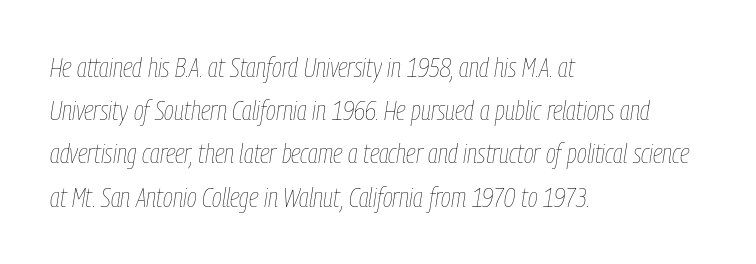
{"italic": "yes", "lean": "right", "slant_degrees": 9, "bold": "no", "underline": "no", "align": "left", "line_spacing": "normal", "line_spacing_ratio": 1.6, "letter_spacing": "normal", "letter_spacing_em": 0.0, "glyph_px": 27}
